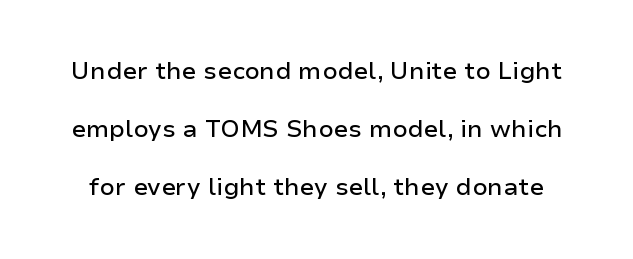
Q: Is the text italic (slanted)? A: No, it is upright.
Q: Is the text underlined? A: No.
Q: Is the spacing between letters normal or unusually wide? A: Normal.
Q: Is the spacing between lines tight, normal or loose? A: Loose.
